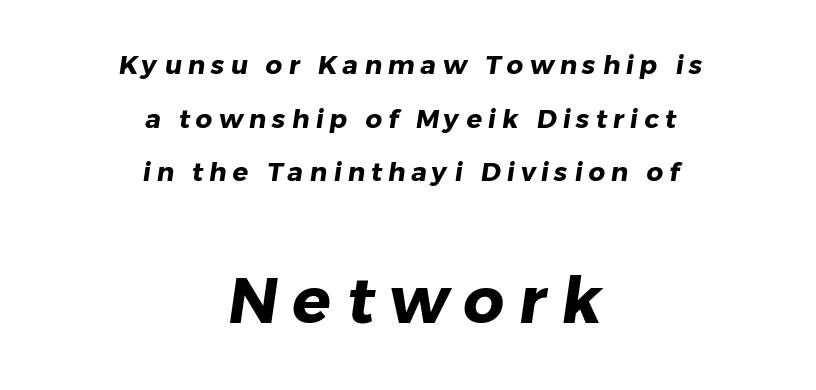
The image shows 64 px heavy sans-serif type; set centered, loose line spacing (2.06x), unusually wide letter spacing (+0.23 em), not underlined; the second (bottom) block is 2.46x larger; low stroke contrast and a medium x-height.
